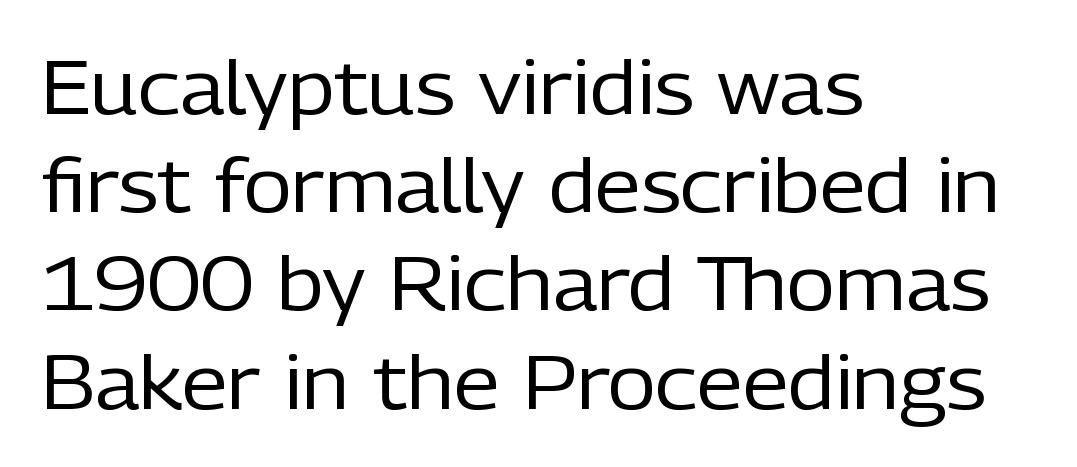
The image shows 75 px regular-weight sans-serif type, upright; set left-aligned, normal line spacing (1.31x), normal letter spacing, not underlined; low stroke contrast and a medium x-height.
